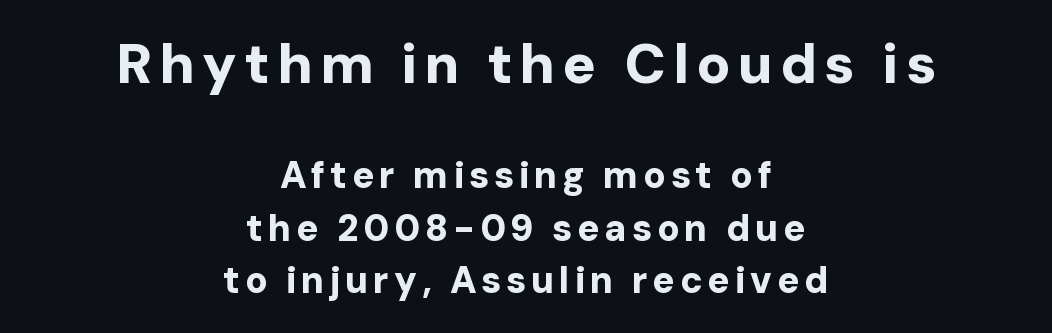
The image shows 56 px bold sans-serif type, upright; set centered, normal line spacing (1.42x), not underlined; the first (top) block is 1.51x larger; low stroke contrast and a medium x-height.
